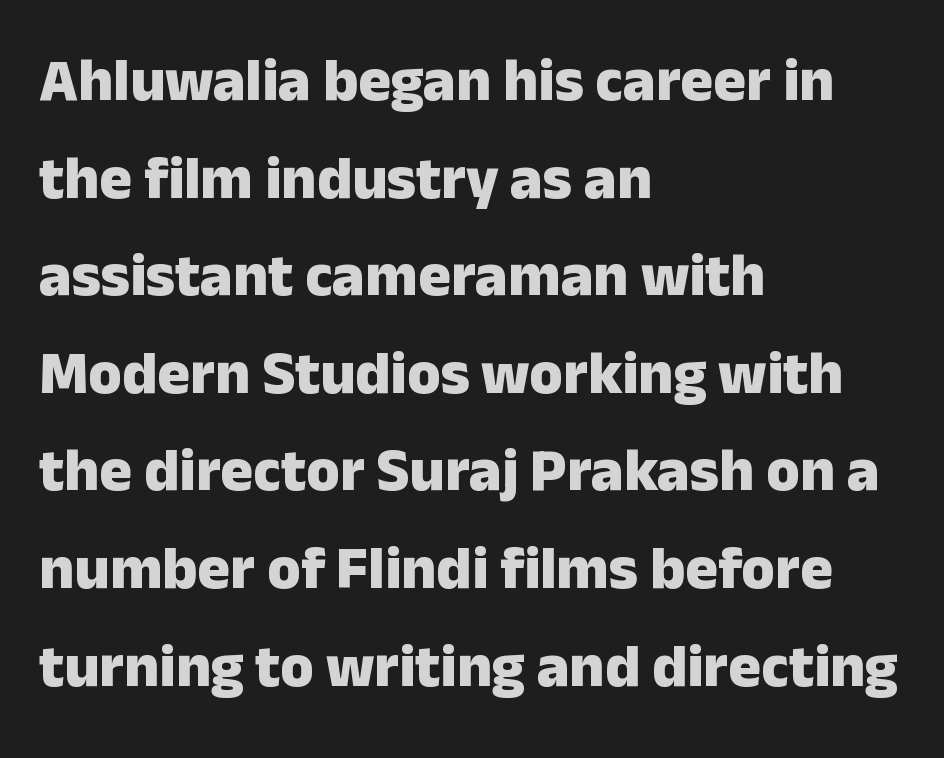
Look at the bottom of the vertical strokes: they stop flat, with no serifs. Posture: vertical. Typeset ragged right — the left edge is the straight one. Words appear dense and cohesive because spacing is normal. Stroke thickness is high; the sample reads as a true bold. Leading: standard.
